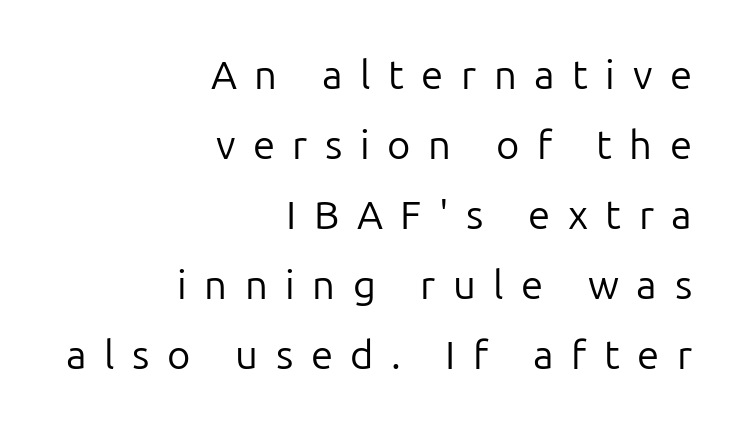
{"serif": "no", "italic": "no", "bold": "no", "weight": "regular", "width": "normal", "stroke_contrast": "low", "x_height": "medium", "monospaced": "no", "underline": "no", "align": "right", "line_spacing_ratio": 1.75, "letter_spacing": "wide", "letter_spacing_em": 0.44, "glyph_px": 40}
